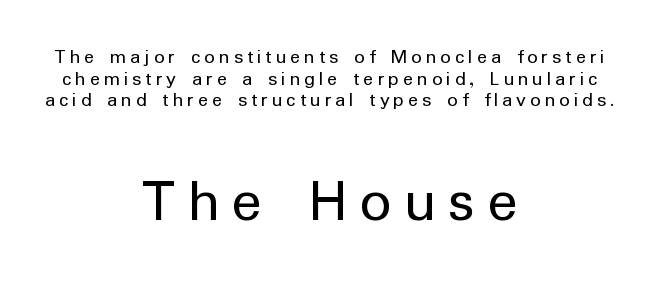
Font category for this specimen: sans-serif. The words here are not underlined. Every character sits straight up, as roman type does. Think standard paragraph weight, or any step lighter than that. You could barely slide anything between these rows. The more generous point size was reserved for the lower chunk.
